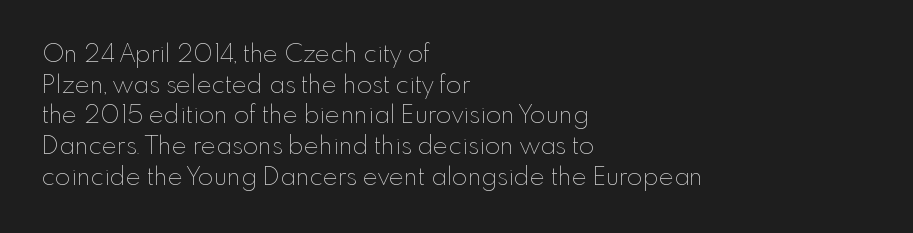
The letters look calm and open, with moderate or lighter stems. Descenders are the only things crossing below the line. Left-aligned paragraph, ragged on the right. Short note: letters normally spaced.
